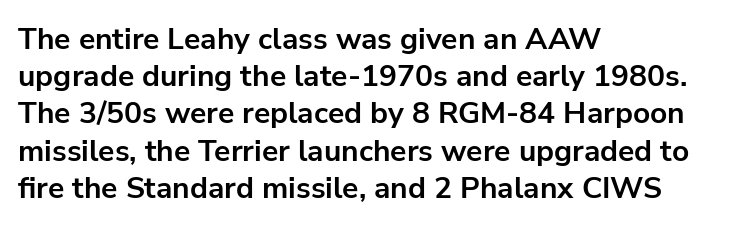
Q: Is the text bold? A: Yes.
Q: Is the text italic (slanted)? A: No, it is upright.
Q: Is the typeface a serif or a sans-serif typeface? A: Sans-serif.
Q: Is the text underlined? A: No.
Q: How is the paragraph aligned? A: Left-aligned.
Q: Is the spacing between letters normal or unusually wide? A: Normal.
Q: Width (condensed, normal, or wide)? A: Normal.
Q: Stroke contrast? A: Low.
Q: x-height? A: Medium.
Q: Monospaced? A: No.
